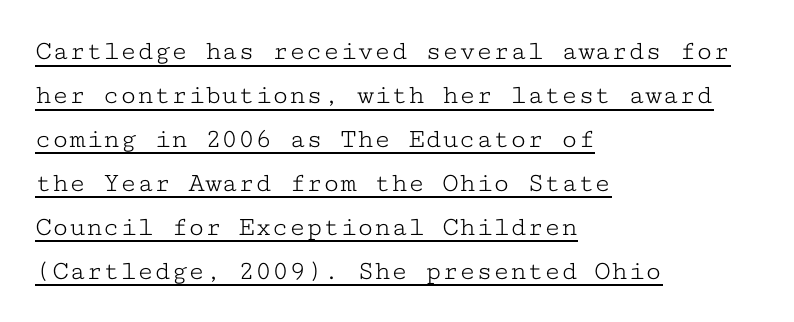
Rows of type keep a routine distance in the vertical direction. Each letter, wide or thin by design, is forced into the same width here. The lettering holds an erect, upright posture throughout. This rendering leaves character spacing at its baseline value. Font category for this specimen: serif.
